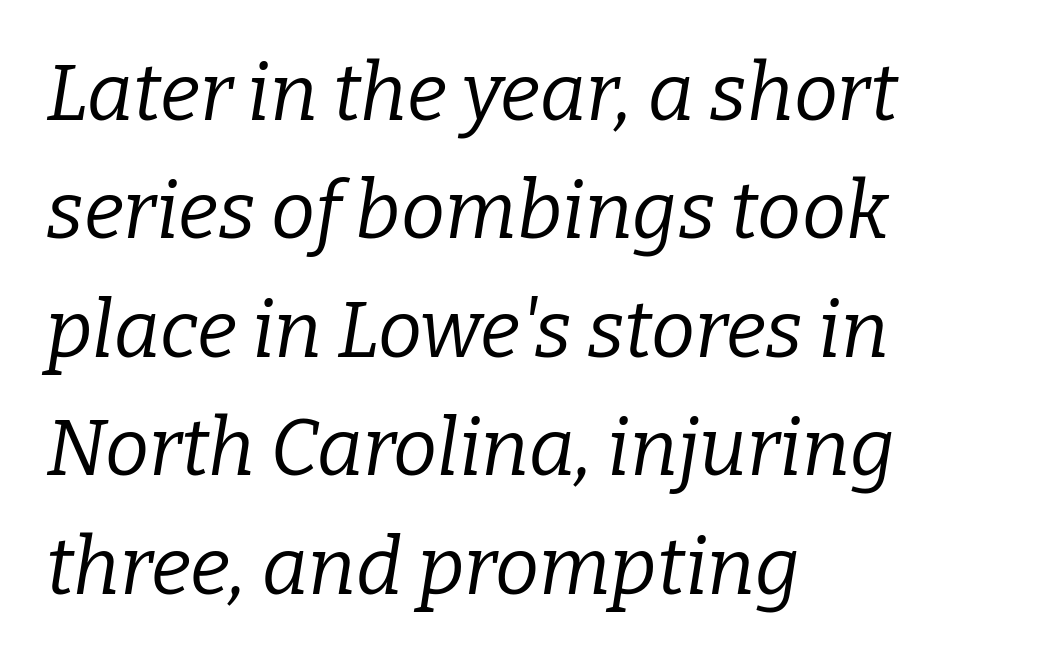
No extra tracking has been applied to these lines. The lines sit at an ordinary, default distance from one another. The text carries the slant typical of an italic or oblique font. Serif or sans? Serif — the stroke terminals have little feet. Underlining? Definitely not there. Is this a fixed-width face? No — the glyphs have proportional, varying widths.
